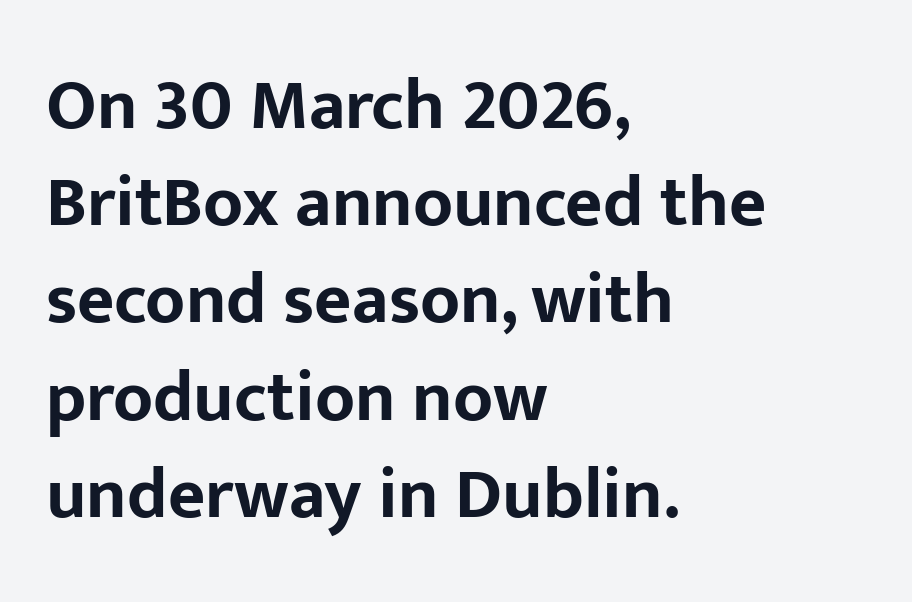
{"serif": "no", "italic": "no", "bold": "yes", "weight": "bold", "width": "normal", "stroke_contrast": "low", "x_height": "medium", "monospaced": "no", "underline": "no", "align": "left", "line_spacing": "normal", "line_spacing_ratio": 1.35, "letter_spacing": "normal", "letter_spacing_em": 0.0, "glyph_px": 72}
